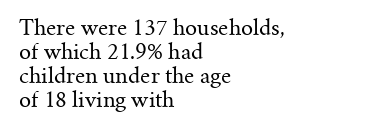
Q: Is the text bold? A: No.
Q: Is the text italic (slanted)? A: No, it is upright.
Q: Is the text underlined? A: No.
Q: How is the paragraph aligned? A: Left-aligned.
Q: Is the spacing between letters normal or unusually wide? A: Normal.
Q: Is the spacing between lines tight, normal or loose? A: Tight.
